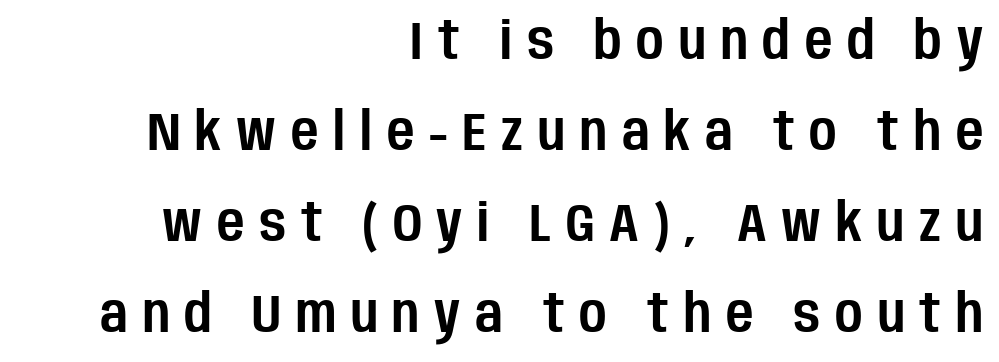
Check where the strokes stop: nothing finishes them off — pure sans. Only glyphs here, with clear space below each row. If you drew a ruler down the right edge, every line would touch it. Substantial extra tracking has been applied to these lines. The typography opts for an upright posture over an oblique one. The passage shown is typed in a proportional face where columns would drift.
